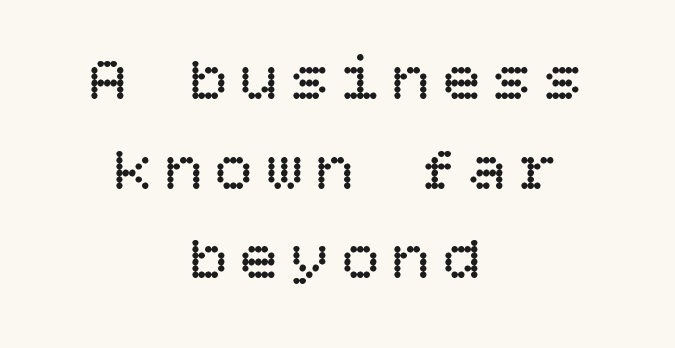
When letters stand straight like this, we call the style roman or upright. This rendering uses center alignment, leaving both contours irregular but symmetric. One glance says typical: line gaps are just what's usual. Quick note: underline off. The letterforms sit at book weight or below.
